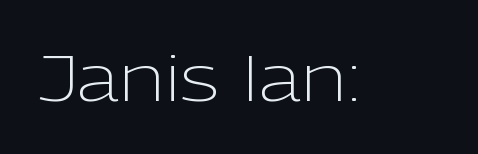
The image shows 65 px light sans-serif type, upright; set normal letter spacing, not underlined; low stroke contrast and a medium x-height.
